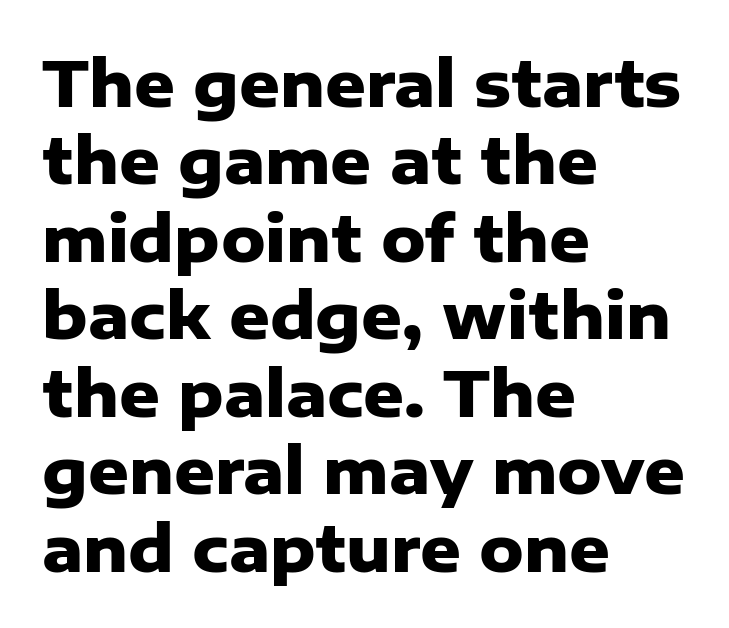
Q: Is the text bold? A: Yes.
Q: Is the text italic (slanted)? A: No, it is upright.
Q: Is the typeface a serif or a sans-serif typeface? A: Sans-serif.
Q: Is the text underlined? A: No.
Q: How is the paragraph aligned? A: Left-aligned.
Q: Is the spacing between letters normal or unusually wide? A: Normal.
Q: Width (condensed, normal, or wide)? A: Normal.
Q: Stroke contrast? A: Low.
Q: x-height? A: Medium.
Q: Monospaced? A: No.
